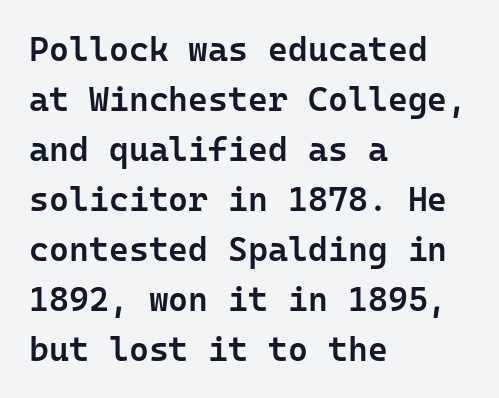
{"serif": "no", "italic": "no", "bold": "semi", "weight": "semibold", "width": "normal", "stroke_contrast": "low", "x_height": "medium", "monospaced": "yes", "underline": "no", "align": "left", "line_spacing": "normal", "line_spacing_ratio": 1.47, "letter_spacing": "normal", "letter_spacing_em": 0.0, "glyph_px": 34}
